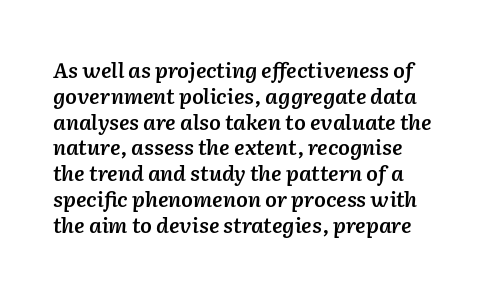
Q: Is the text bold? A: Semi-bold.
Q: Is the text italic (slanted)? A: Yes, it leans right by about 2 degrees.
Q: Is the text underlined? A: No.
Q: Is the spacing between letters normal or unusually wide? A: Normal.
